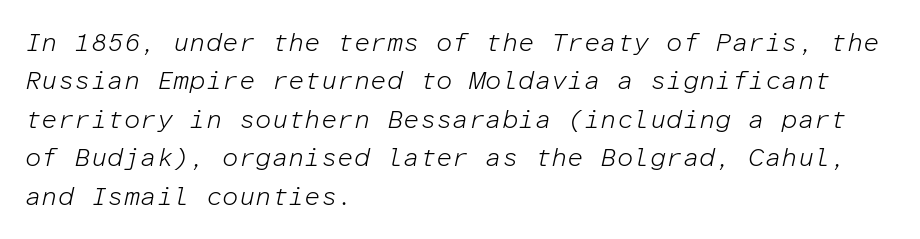
Q: Is the text bold? A: No.
Q: Is the text italic (slanted)? A: Yes, it leans right by about 12 degrees.
Q: Is the text underlined? A: No.
Q: How is the paragraph aligned? A: Left-aligned.
Q: Is the spacing between letters normal or unusually wide? A: Normal.
Q: Is the spacing between lines tight, normal or loose? A: Normal.
